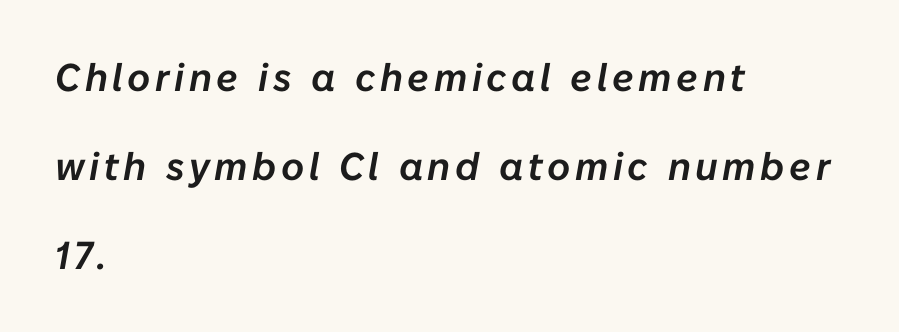
{"italic": "yes", "lean": "right", "slant_degrees": 10, "width": "normal", "stroke_contrast": "low", "x_height": "medium", "monospaced": "no", "underline": "no", "align": "left", "line_spacing": "loose", "line_spacing_ratio": 2.28, "glyph_px": 39}
